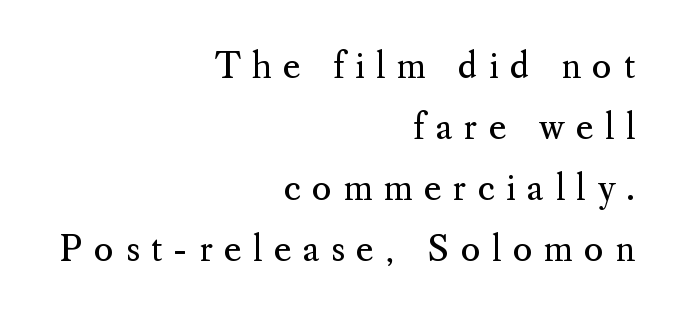
I'd call this a serif setting — the letters wear small feet. Words appear elongated and porous because spacing is wide. The typeface has the unassuming heft of standard copy or less. Note the varied advance widths — an 'i' is clearly narrower than an 'm'. Rendered with straight, roman letterforms.
